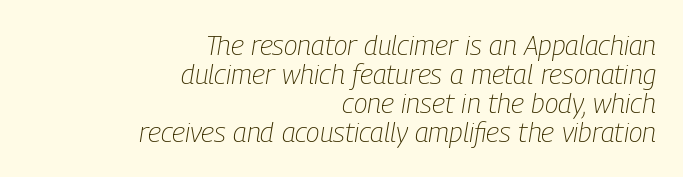
Q: Is the text bold? A: No.
Q: Is the text italic (slanted)? A: Yes, it leans right by about 9 degrees.
Q: Is the text underlined? A: No.
Q: How is the paragraph aligned? A: Right-aligned.
Q: Is the spacing between letters normal or unusually wide? A: Normal.
Q: Is the spacing between lines tight, normal or loose? A: Tight.
Q: Width (condensed, normal, or wide)? A: Condensed.
Q: Stroke contrast? A: Low.
Q: x-height? A: Medium.
Q: Monospaced? A: No.
